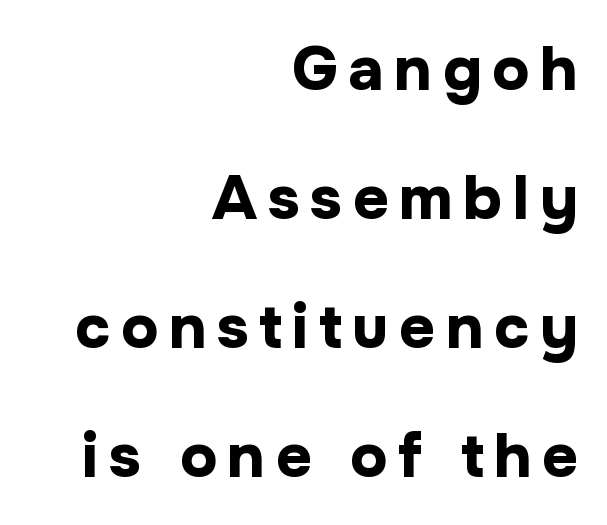
The image shows 62 px bold sans-serif type, upright; set right-aligned, loose line spacing (2.08x), not underlined; low stroke contrast and a medium x-height.
